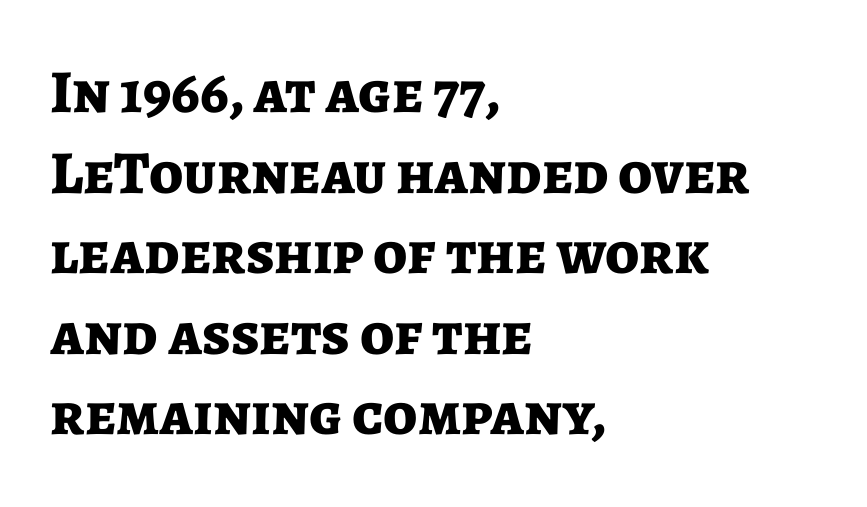
{"serif": "no", "italic": "no", "bold": "yes", "weight": "bold", "width": "normal", "stroke_contrast": "low", "x_height": "medium", "monospaced": "no", "underline": "no", "align": "left", "line_spacing": "normal", "line_spacing_ratio": 1.32, "letter_spacing": "normal", "letter_spacing_em": 0.0, "glyph_px": 61}
